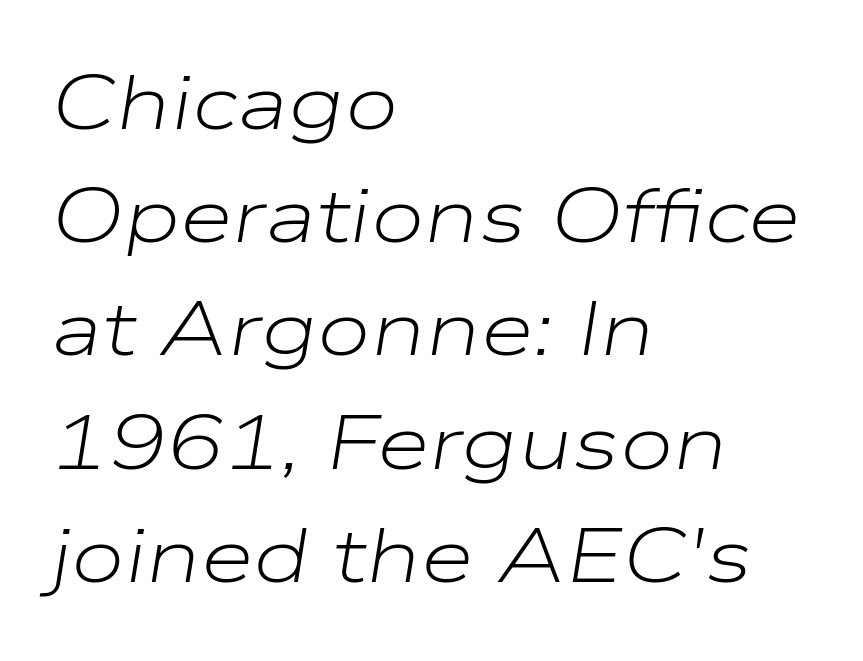
The image shows 77 px light, wide type, italic (leaning right); set left-aligned, normal line spacing (1.47x), normal letter spacing, not underlined; low stroke contrast and a medium x-height.
